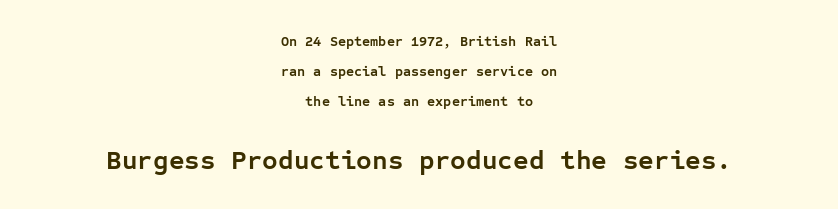
Q: Is the text bold? A: Yes.
Q: Is the text italic (slanted)? A: No, it is upright.
Q: Is the text underlined? A: No.
Q: How is the paragraph aligned? A: Centered.
Q: Is the spacing between letters normal or unusually wide? A: Normal.
Q: Is the spacing between lines tight, normal or loose? A: Loose.
Q: Which block of text is set in a larger size, the first (top) or the second (bottom)? A: The second (bottom) one.
